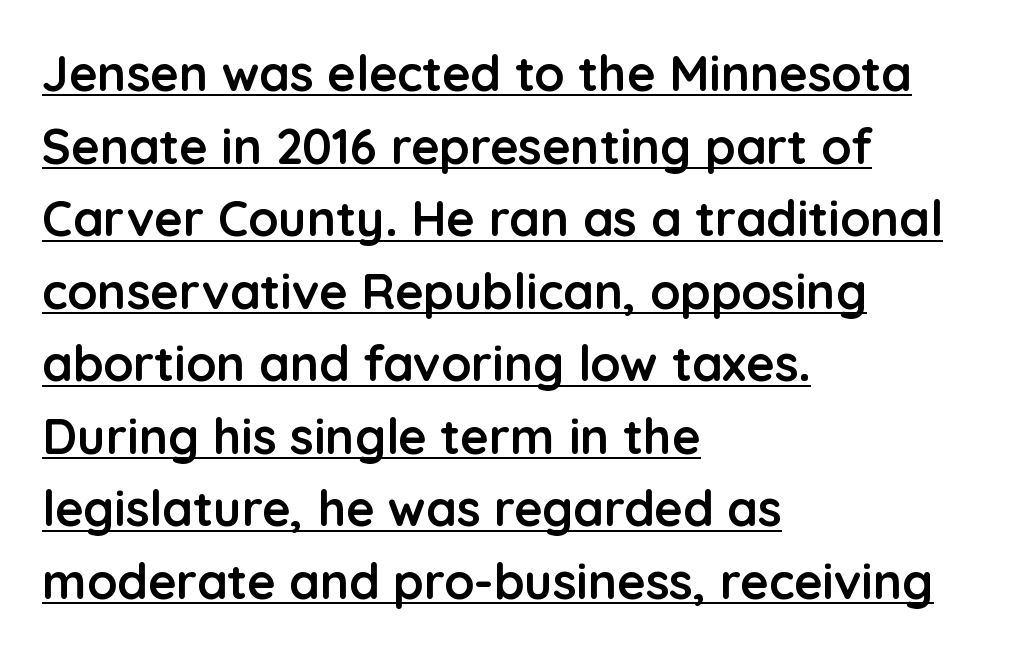
{"serif": "no", "italic": "no", "bold": "yes", "weight": "semibold", "width": "normal", "stroke_contrast": "low", "x_height": "medium", "monospaced": "no", "underline": "yes", "align": "left", "line_spacing": "normal", "line_spacing_ratio": 1.48, "letter_spacing": "normal", "letter_spacing_em": 0.0, "glyph_px": 49}
